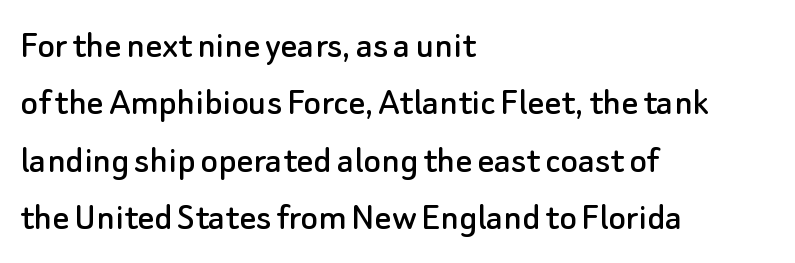
Note the varied advance widths — an 'i' is clearly narrower than an 'm'. Rule under the text: the space is simply empty. Serif or sans? Sans — the stroke terminals are bare. Posture: vertical.
